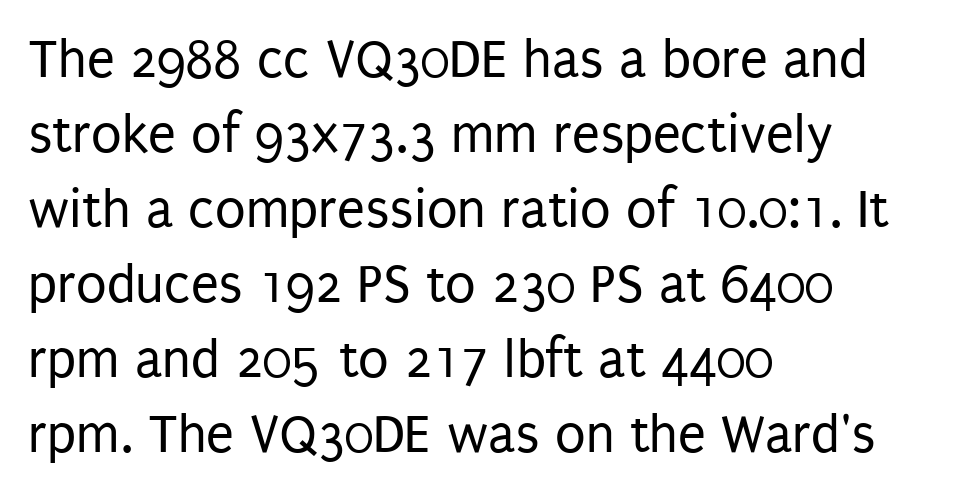
Note: no serifs on the glyphs. The text block is weighted toward the left margin, trailing off unevenly rightward. The face looks like a standard text weight, possibly lighter. The lines sit at an ordinary, default distance from one another.
